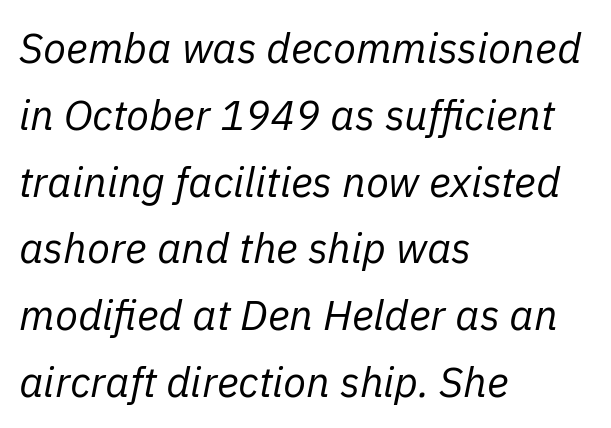
An italicized treatment has been applied to the whole sample. A light-to-regular cut is what we see here. A clean baseline with only descenders dipping below it. Inter-character spacing is left at the font's built-in metrics. Proportional: the letters do not fall into vertical columns. A classic flush-left, rag-right setting is used for this passage.
